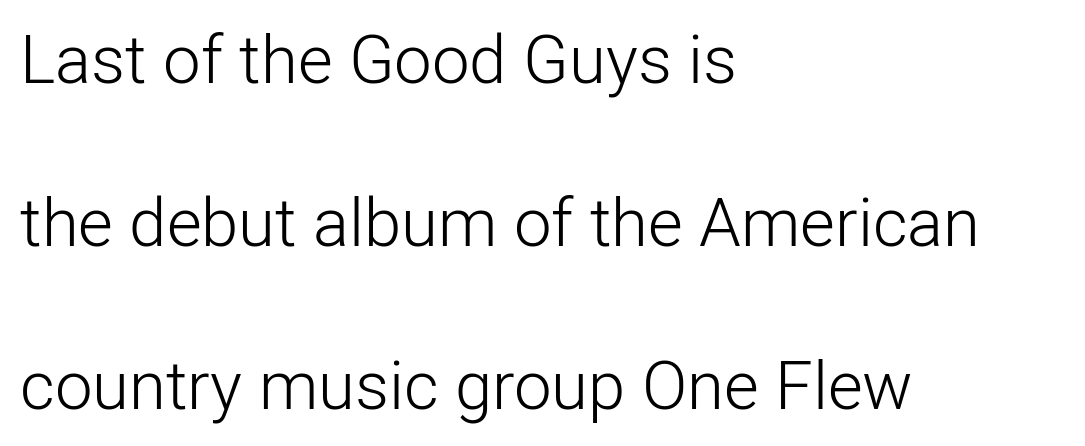
The image shows 67 px light sans-serif type, upright; set left-aligned, loose line spacing (2.43x), normal letter spacing, not underlined; low stroke contrast and a medium x-height.
